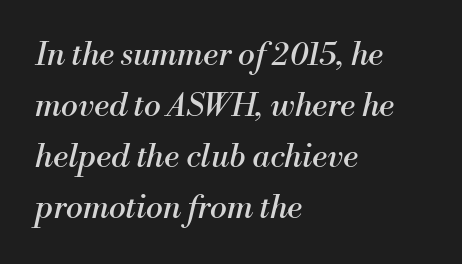
{"serif": "yes", "italic": "yes", "lean": "right", "slant_degrees": 13, "bold": "no", "weight": "regular", "width": "normal", "stroke_contrast": "medium", "x_height": "small", "monospaced": "no", "underline": "no", "align": "left", "line_spacing": "normal", "line_spacing_ratio": 1.59, "letter_spacing": "normal", "letter_spacing_em": 0.0, "glyph_px": 32}
